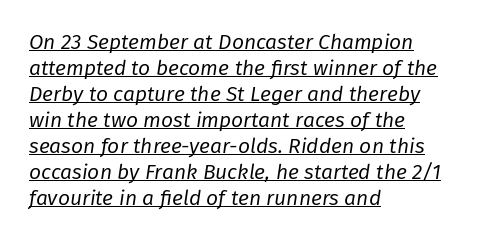
The image shows 21 px text type, italic (leaning right); set left-aligned, line spacing 1.24x, normal letter spacing, underlined.
